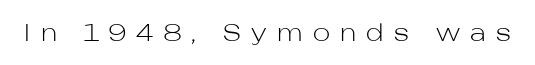
The image shows 23 px text type, upright; set unusually wide letter spacing (+0.45 em), not underlined.
